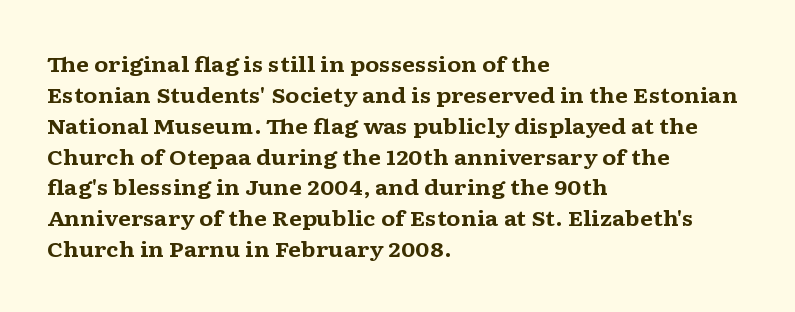
{"italic": "no", "bold": "yes", "underline": "no", "align": "left", "line_spacing": "normal", "line_spacing_ratio": 1.47, "letter_spacing": "normal", "letter_spacing_em": 0.0, "glyph_px": 21}
